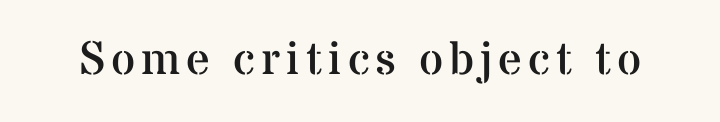
Q: Is the text bold? A: No.
Q: Is the text italic (slanted)? A: No, it is upright.
Q: Is the typeface a serif or a sans-serif typeface? A: Serif.
Q: Is the text underlined? A: No.
Q: Width (condensed, normal, or wide)? A: Normal.
Q: Stroke contrast? A: Medium.
Q: x-height? A: Medium.
Q: Monospaced? A: No.
